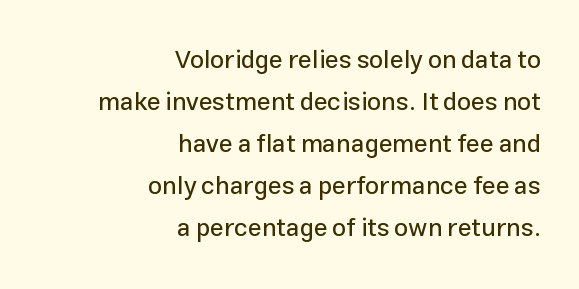
{"italic": "no", "underline": "no", "align": "right", "line_spacing": "normal", "line_spacing_ratio": 1.68, "letter_spacing": "normal", "letter_spacing_em": 0.0, "glyph_px": 25}
